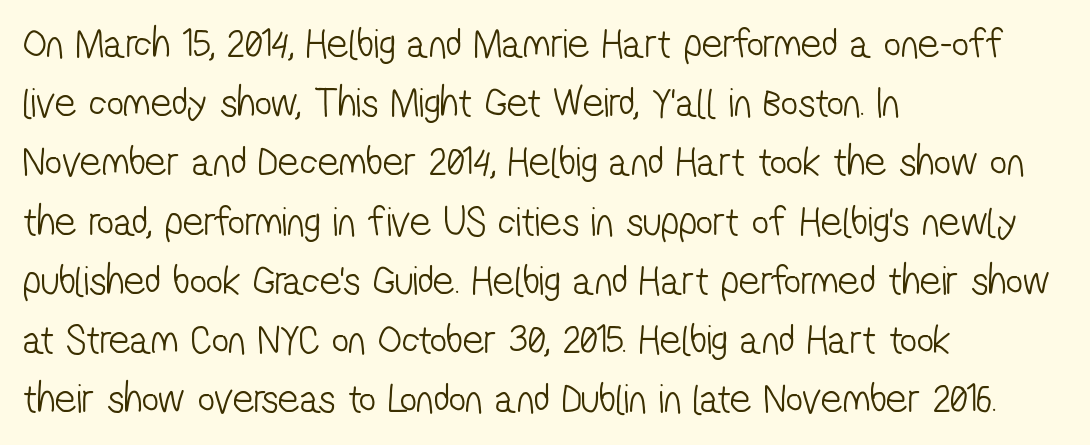
A typesetter would label this face a sans. Varying glyph widths throughout — classic text-font behaviour. The face looks like a standard text weight, possibly lighter. The block of text has a typical density, with ordinary space between rows.
